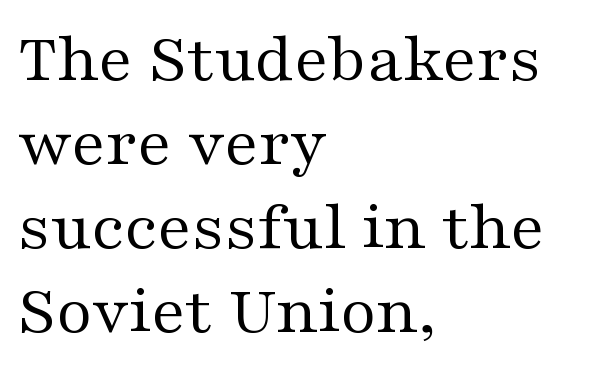
This sample uses an upright cut, with every glyph sitting square on the baseline. Reading down the block, your eye returns to a fixed left position each line. Glyph-to-glyph distance matches everyday printed text. The string is rendered with underlining switched off.
